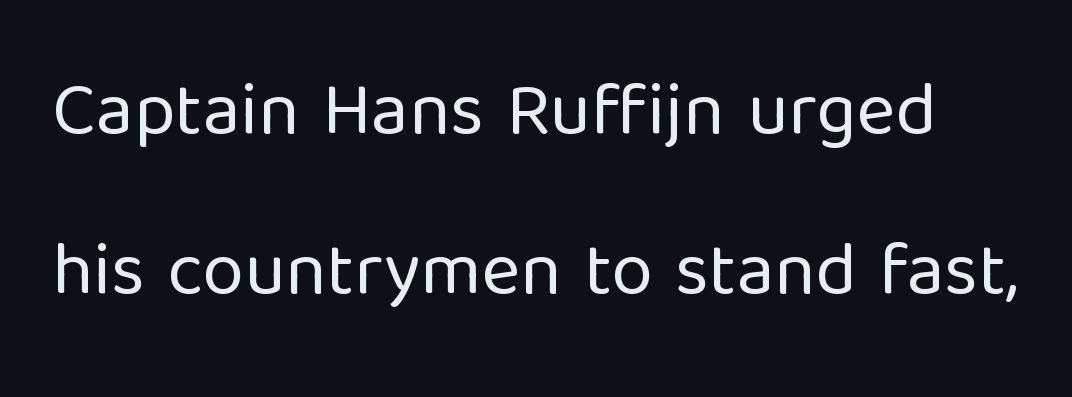
The passage shown is not underscored anywhere. The space between consecutive lines is lavish. The face used here is proportionally spaced, like ordinary book or web type. Look at the bottom of the vertical strokes: they stop flat, with no serifs. There is no visible air inserted between adjacent glyphs.
